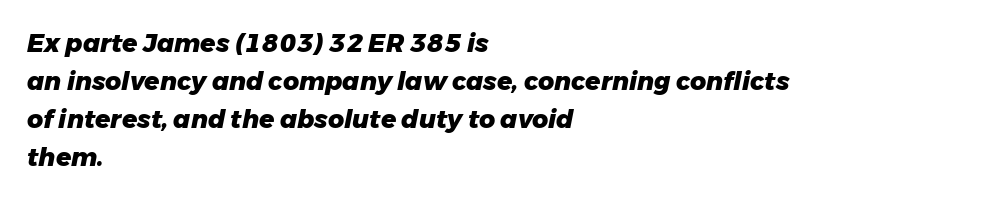
In terms of letterspacing, this is plain default setting. Regular leading. The specimen omits any rule beneath the text block's lines. Looking at the ascenders, they clearly lean.
